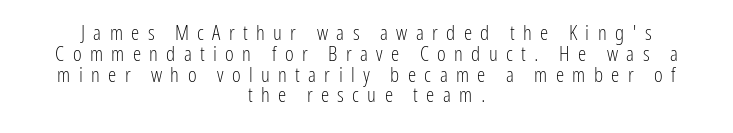
Teacher's note: observe the equal gaps on both sides — that is centered alignment. Unlike italic type, these characters show no tilt at all. Short note: letters widely spaced. Students, observe: this is what under-led, compact text looks like. Caption: face not bold, strokes unweighted.
